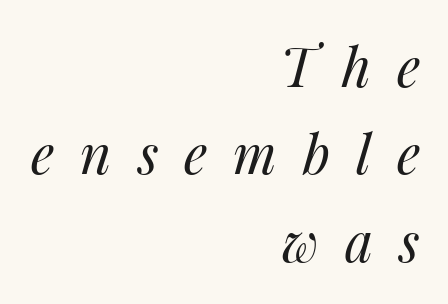
Q: Is the text bold? A: No.
Q: Is the text italic (slanted)? A: Yes, it leans right by about 14 degrees.
Q: Is the text underlined? A: No.
Q: How is the paragraph aligned? A: Right-aligned.
Q: Is the spacing between letters normal or unusually wide? A: Unusually wide.
Q: Is the spacing between lines tight, normal or loose? A: Normal.
Q: Width (condensed, normal, or wide)? A: Normal.
Q: Stroke contrast? A: Medium.
Q: x-height? A: Medium.
Q: Monospaced? A: No.
